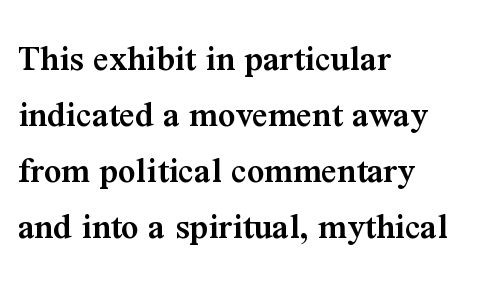
Q: Is the text bold? A: Semi-bold.
Q: Is the text italic (slanted)? A: No, it is upright.
Q: Is the typeface a serif or a sans-serif typeface? A: Serif.
Q: Is the text underlined? A: No.
Q: How is the paragraph aligned? A: Left-aligned.
Q: Is the spacing between letters normal or unusually wide? A: Normal.
Q: Is the spacing between lines tight, normal or loose? A: Normal.
Q: Width (condensed, normal, or wide)? A: Normal.
Q: Stroke contrast? A: Medium.
Q: x-height? A: Medium.
Q: Monospaced? A: No.
